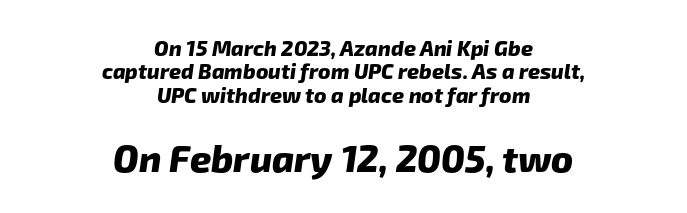
{"serif": "no", "bold": "yes", "weight": "heavy", "width": "normal", "stroke_contrast": "low", "x_height": "medium", "monospaced": "no", "underline": "no", "align": "center", "line_spacing": "tight", "line_spacing_ratio": 1.11, "letter_spacing": "normal", "letter_spacing_em": 0.0, "larger_block": "second", "size_ratio": 1.76, "glyph_px": 37}
